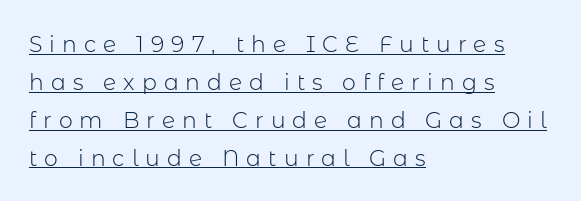
{"italic": "no", "bold": "no", "underline": "yes", "align": "left", "line_spacing_ratio": 1.72, "letter_spacing": "wide", "letter_spacing_em": 0.32, "glyph_px": 22}
